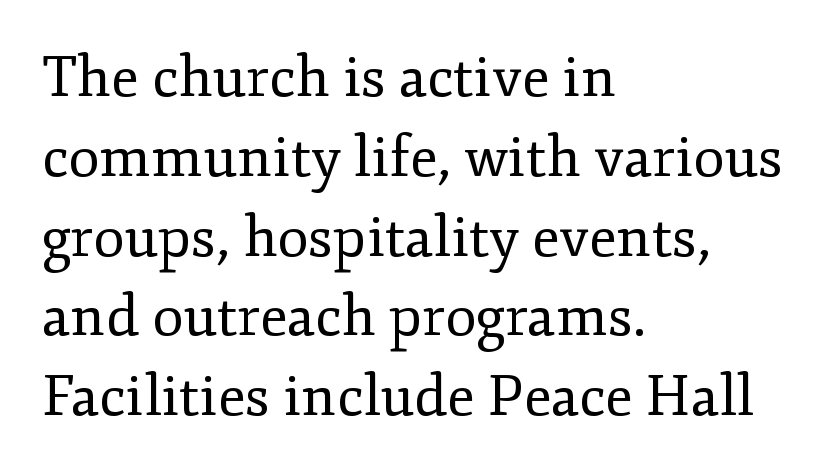
A typesetter would call this zero additional tracking. The paragraph has a hard left edge and a soft right edge. These glyphs show unthickened strokes, regular width or finer. Beneath every word, the page is bare. A serif font was chosen for this passage. The passage shown is typed in a proportional face where columns would drift.
